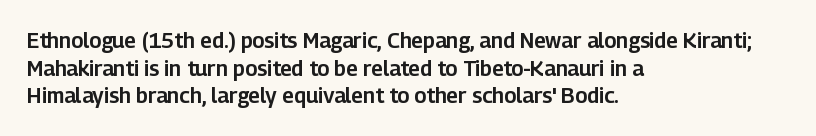
Line starts are locked; line ends wander. Leading matches the norm, producing a regular column. Characters remain perfectly vertical along every line. The area under the type is left untouched. Caption: standard tracking, unaltered.
